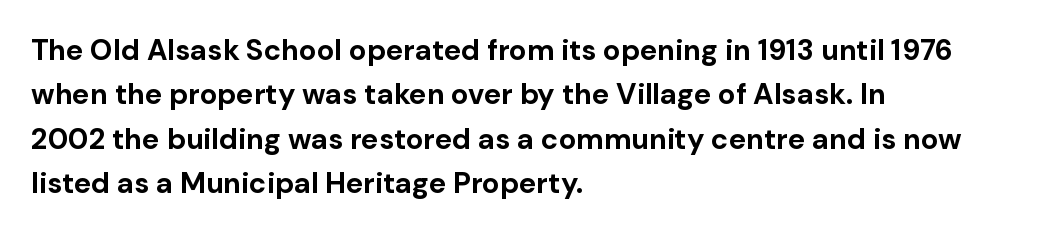
{"serif": "no", "italic": "no", "bold": "yes", "weight": "bold", "width": "normal", "stroke_contrast": "low", "x_height": "medium", "monospaced": "no", "underline": "no", "align": "left", "line_spacing": "normal", "line_spacing_ratio": 1.53, "letter_spacing": "normal", "letter_spacing_em": 0.0, "glyph_px": 29}
